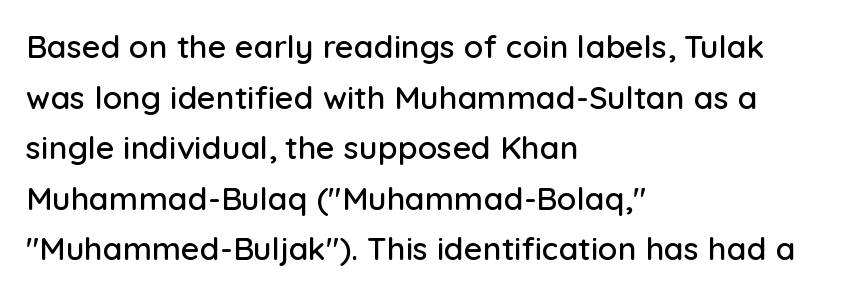
It's the straight-up-and-down kind of type. This sample uses a sans-serif face. Each letter keeps its own natural width here, so spacing adapts to shape. Layout note: lines flush left. The tracking reads as untouched default to a designer's eye. Is there much room between lines? A standard amount, neither cramped nor airy.
